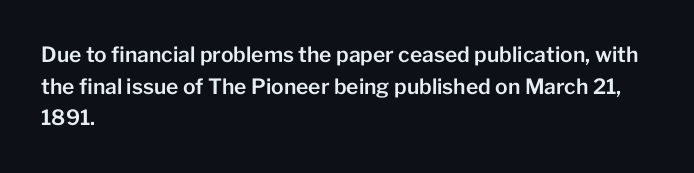
{"italic": "no", "underline": "no", "align": "left", "line_spacing": "normal", "line_spacing_ratio": 1.51, "letter_spacing": "normal", "letter_spacing_em": 0.0, "glyph_px": 21}
